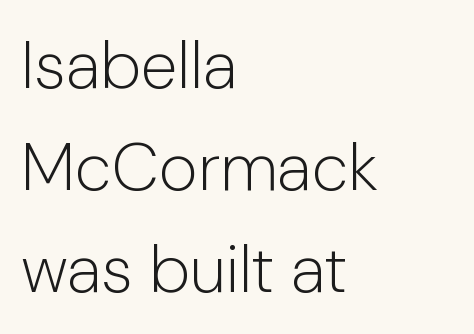
Vertical strokes here are truly vertical. This sample uses plain, unmodified letter spacing. Serifs: no, the terminals of the letterforms are clean. Honestly, there is no underline to notice here at all. Letters have the restrained weight of plain body copy at most. A typesetter would call this proportional, since set widths differ per character.
